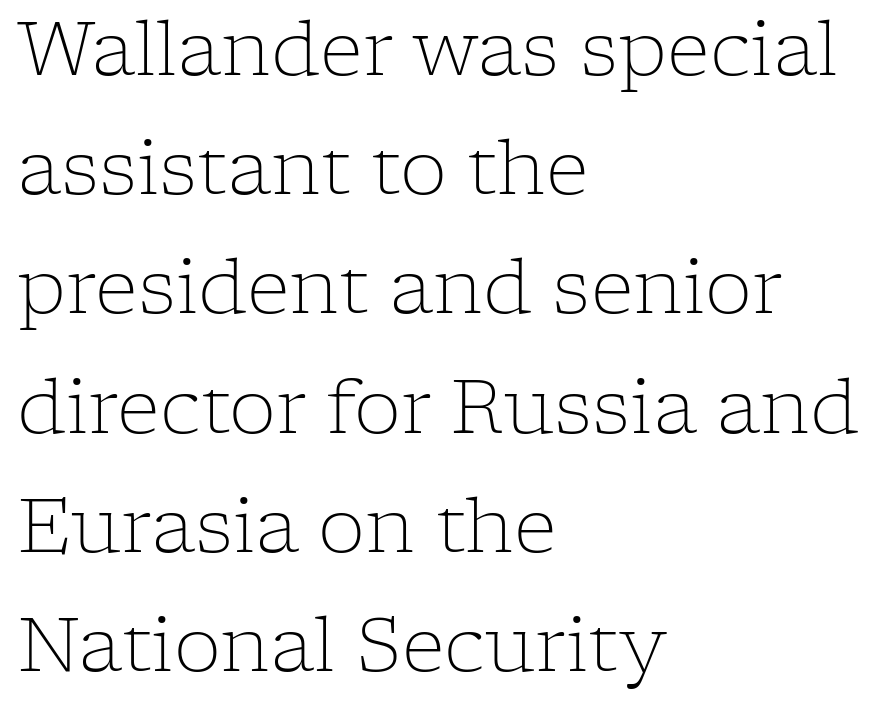
These lines are composed in type with serifs. Each word holds together tightly as a unit, with standard inter-letter gaps. You could not count columns in this text — the font is proportionally spaced. Rendered with straight, roman letterforms. Line starts are locked; line ends wander.
